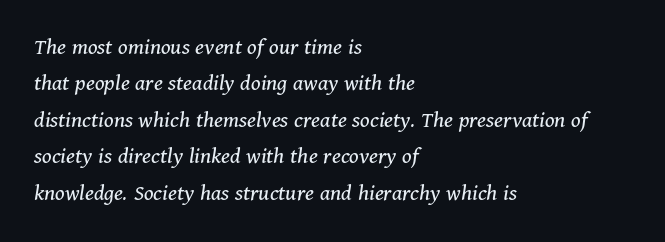
{"italic": "yes", "lean": "right", "slant_degrees": 11, "bold": "no", "underline": "no", "align": "left", "line_spacing": "normal", "line_spacing_ratio": 1.52, "letter_spacing": "normal", "letter_spacing_em": 0.0, "glyph_px": 24}
